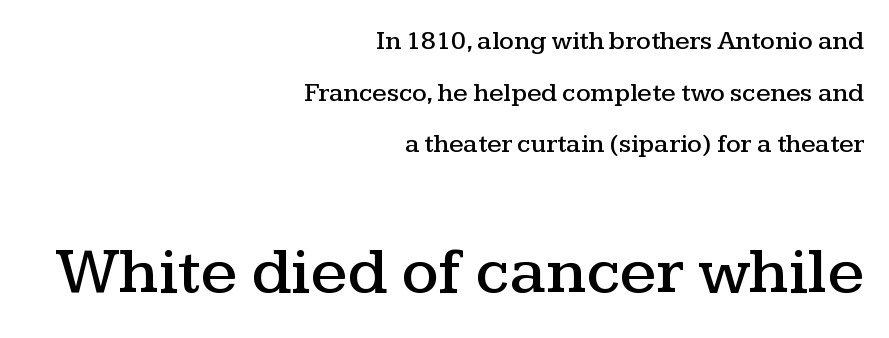
The image shows 66 px wide serif type, upright; set right-aligned, loose line spacing (1.99x), normal letter spacing, not underlined; the second (bottom) block is 2.54x larger; medium stroke contrast and a medium x-height.
